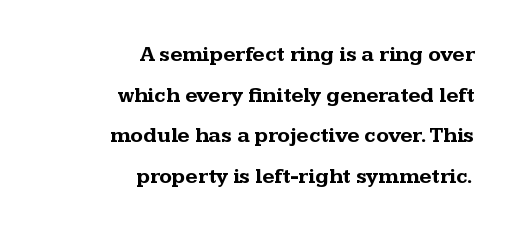
Does extra space separate the letters? No, they use regular spacing. Designer's note — italics off, roman on. These lines stack with their right ends in a neat column. Honestly, the rows look like they've been pulled way apart.
